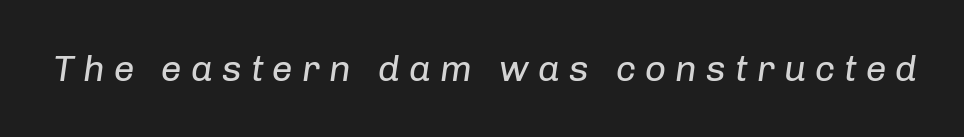
{"italic": "yes", "lean": "right", "slant_degrees": 8, "bold": "no", "weight": "regular", "width": "normal", "stroke_contrast": "low", "x_height": "medium", "monospaced": "no", "underline": "no", "letter_spacing": "wide", "letter_spacing_em": 0.24, "glyph_px": 37}
